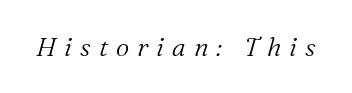
Clear beneath every line of the passage. Letter spacing: wide. Emphasis-style slanted type is in use. On a weight scale, this lands at 450 or below.
